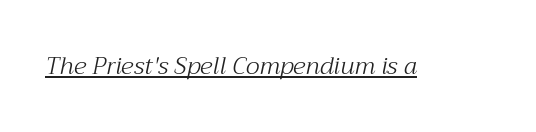
{"italic": "yes", "lean": "right", "slant_degrees": 12, "bold": "no", "underline": "yes", "letter_spacing": "normal", "letter_spacing_em": 0.0, "glyph_px": 24}
